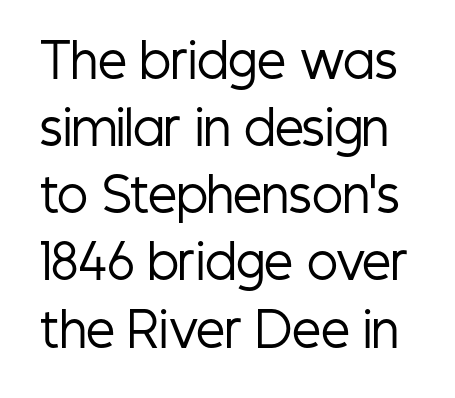
Unmarked baselines from the first word to the last. Horizontal bands of white between lines are of average thickness. Observe the absence of serifs on each vertical stroke in this sample. The typography opts for an upright posture over an oblique one. This rendering leaves character spacing at its baseline value.
